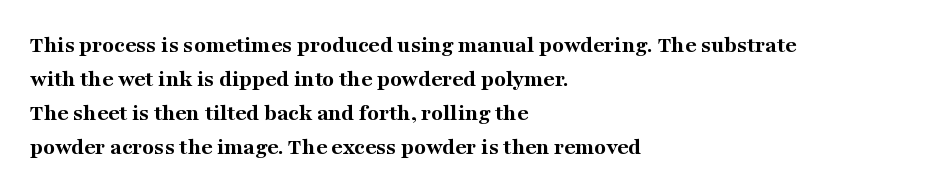
Q: Is the text bold? A: Yes.
Q: Is the text italic (slanted)? A: No, it is upright.
Q: Is the text underlined? A: No.
Q: How is the paragraph aligned? A: Left-aligned.
Q: Is the spacing between letters normal or unusually wide? A: Normal.
Q: Is the spacing between lines tight, normal or loose? A: Normal.
